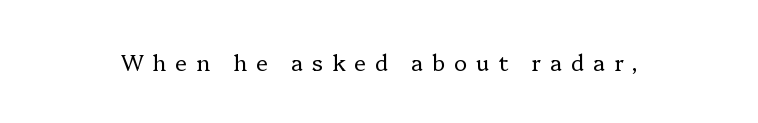
The string is rendered with underlining switched off. What stands out about the letter spacing? Its width — letters are far apart. No letter is thick-stroked: the sample isn't bold. Characters remain perfectly vertical along every line.
